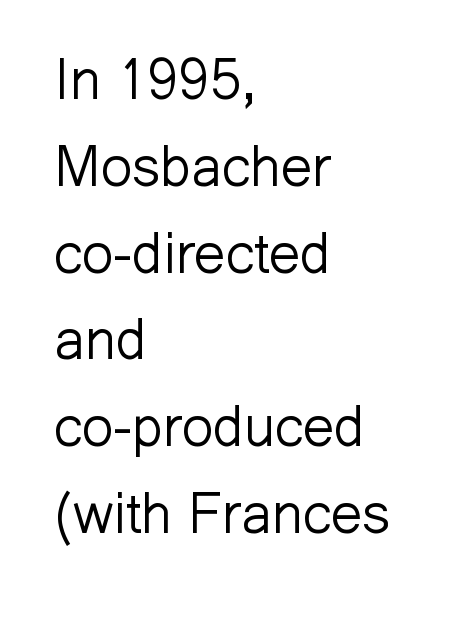
Q: Is the text bold? A: No.
Q: Is the text italic (slanted)? A: No, it is upright.
Q: Is the typeface a serif or a sans-serif typeface? A: Sans-serif.
Q: Is the text underlined? A: No.
Q: How is the paragraph aligned? A: Left-aligned.
Q: Is the spacing between letters normal or unusually wide? A: Normal.
Q: Is the spacing between lines tight, normal or loose? A: Normal.
Q: Width (condensed, normal, or wide)? A: Normal.
Q: Stroke contrast? A: Low.
Q: x-height? A: Medium.
Q: Monospaced? A: No.
